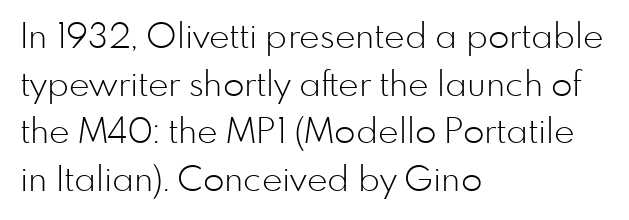
{"serif": "no", "italic": "no", "bold": "no", "weight": "light", "width": "normal", "stroke_contrast": "low", "x_height": "small", "monospaced": "no", "underline": "no", "align": "left", "line_spacing": "normal", "line_spacing_ratio": 1.36, "letter_spacing": "normal", "letter_spacing_em": 0.0, "glyph_px": 35}
